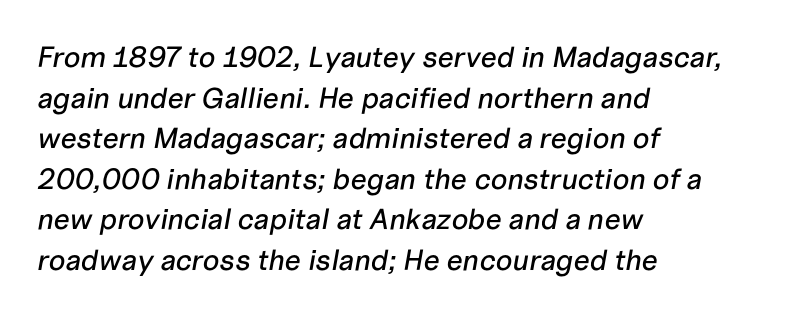
The image shows 29 px text type, italic (leaning right); set left-aligned, normal line spacing (1.4x), normal letter spacing, not underlined; low stroke contrast and a medium x-height.
